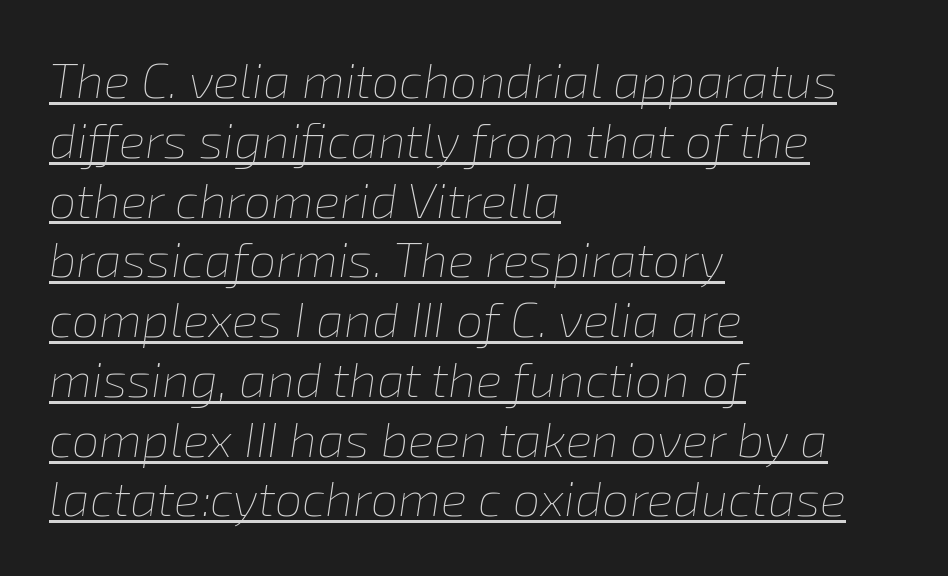
Q: Is the text bold? A: No.
Q: Is the text italic (slanted)? A: Yes, it leans right by about 8 degrees.
Q: Is the text underlined? A: Yes.
Q: How is the paragraph aligned? A: Left-aligned.
Q: Is the spacing between letters normal or unusually wide? A: Normal.
Q: Width (condensed, normal, or wide)? A: Normal.
Q: Stroke contrast? A: Low.
Q: x-height? A: Medium.
Q: Monospaced? A: No.
